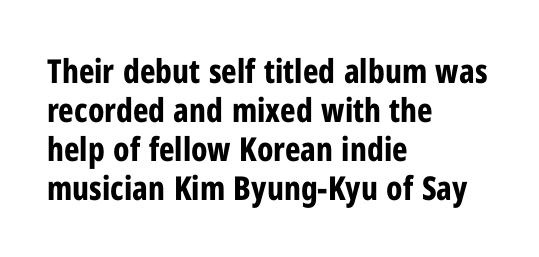
Q: Is the text bold? A: Yes.
Q: Is the text italic (slanted)? A: No, it is upright.
Q: Is the typeface a serif or a sans-serif typeface? A: Sans-serif.
Q: Is the text underlined? A: No.
Q: How is the paragraph aligned? A: Left-aligned.
Q: Is the spacing between letters normal or unusually wide? A: Normal.
Q: Width (condensed, normal, or wide)? A: Condensed.
Q: Stroke contrast? A: Low.
Q: x-height? A: Medium.
Q: Monospaced? A: No.
